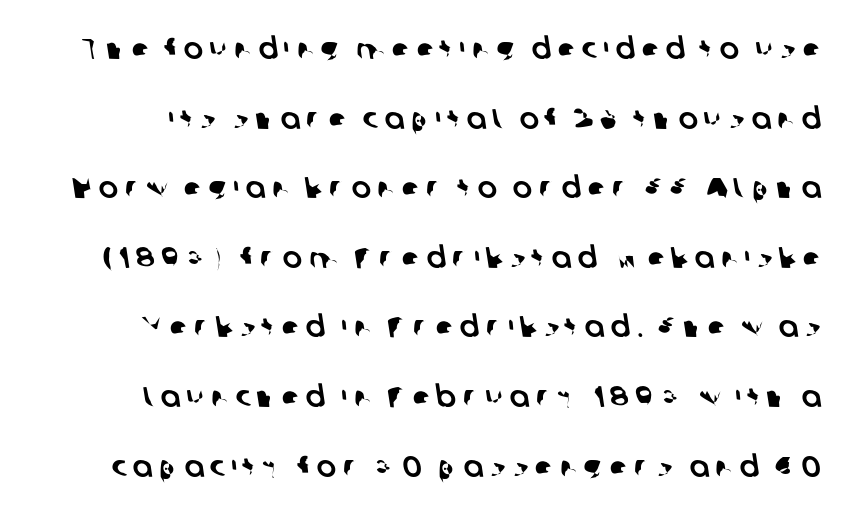
The image shows 29 px sans-serif type; set loose line spacing (2.4x), unusually wide letter spacing (+0.22 em), not underlined; low stroke contrast and a medium x-height.
